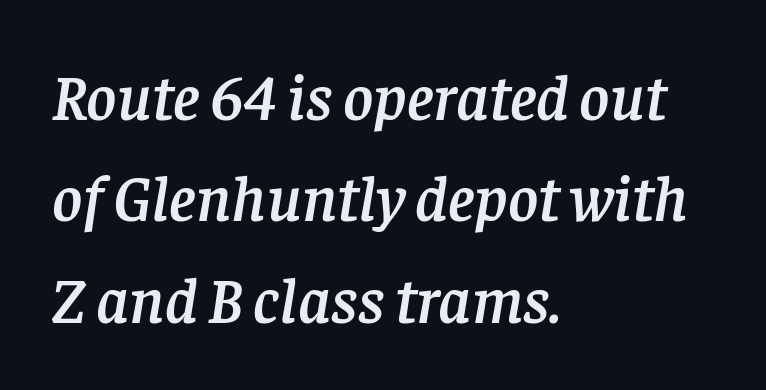
The image shows 65 px serif type, italic (leaning right); set left-aligned, normal line spacing (1.56x), normal letter spacing, not underlined; low stroke contrast and a large x-height.
